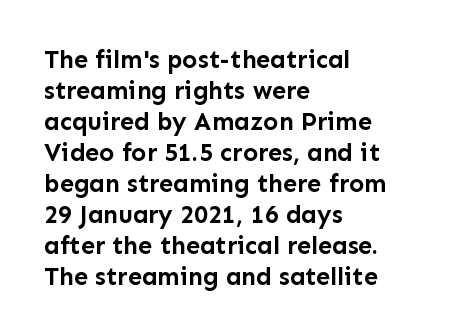
You'd pick this weight for a headline — it's a proper bold. Upright lettering throughout. Nothing unusual about the tracking: characters are spaced as the font intends. Check the space under the baseline: it is left empty.
